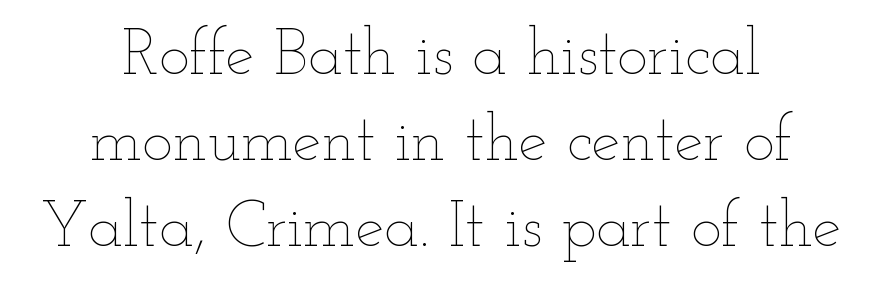
The block of text has a typical density, with ordinary space between rows. In CSS terms this would be text-align: center. No italicization has been applied; the sample stays upright. Glance below the letters and you will spot only blank space. There is no visible air inserted between adjacent glyphs. The face used here is proportionally spaced, like ordinary book or web type.
